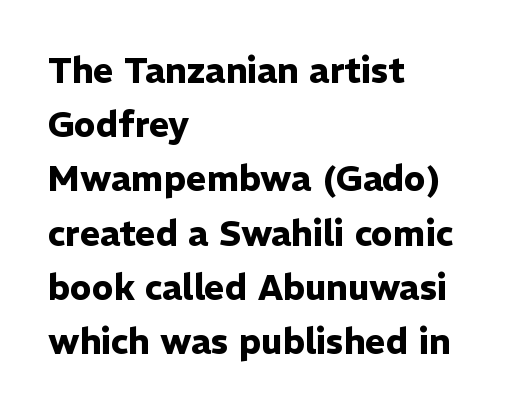
Q: Is the text bold? A: Yes.
Q: Is the text italic (slanted)? A: No, it is upright.
Q: Is the typeface a serif or a sans-serif typeface? A: Sans-serif.
Q: Is the text underlined? A: No.
Q: How is the paragraph aligned? A: Left-aligned.
Q: Is the spacing between letters normal or unusually wide? A: Normal.
Q: Is the spacing between lines tight, normal or loose? A: Normal.
Q: Width (condensed, normal, or wide)? A: Normal.
Q: Stroke contrast? A: Low.
Q: x-height? A: Medium.
Q: Monospaced? A: No.
